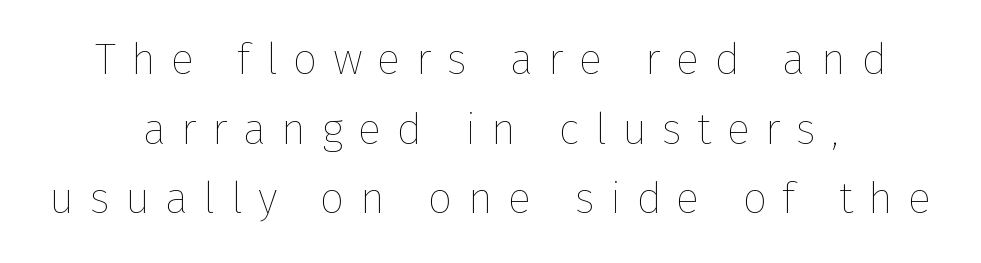
Looks like regular typesetting: each glyph gets only the width it needs. Type without underlining. Compared with typical paragraphs, the rows here are spaced about the same. Characters remain perfectly vertical along every line. The lines in this sample share a center point and differ in where they start and stop. Glyph-to-glyph distance is far greater than everyday printed text.
